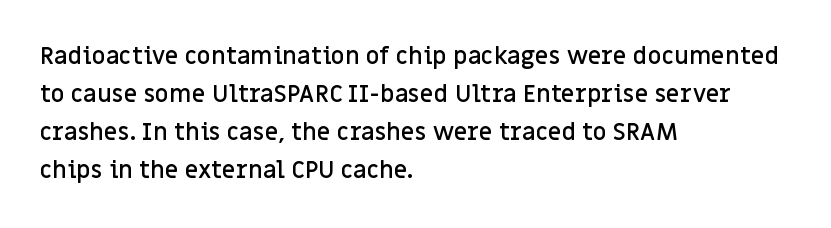
Q: Is the text bold? A: Semi-bold.
Q: Is the text italic (slanted)? A: No, it is upright.
Q: Is the text underlined? A: No.
Q: How is the paragraph aligned? A: Left-aligned.
Q: Is the spacing between letters normal or unusually wide? A: Normal.
Q: Is the spacing between lines tight, normal or loose? A: Normal.
